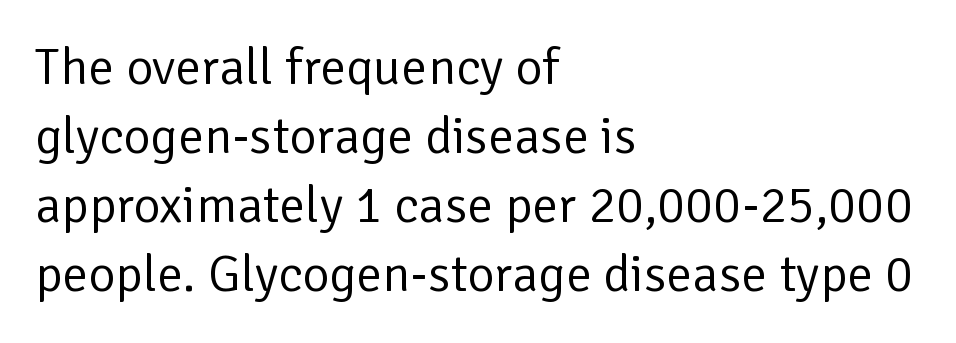
Q: Is the text bold? A: No.
Q: Is the text italic (slanted)? A: No, it is upright.
Q: Is the typeface a serif or a sans-serif typeface? A: Sans-serif.
Q: Is the text underlined? A: No.
Q: How is the paragraph aligned? A: Left-aligned.
Q: Is the spacing between letters normal or unusually wide? A: Normal.
Q: Is the spacing between lines tight, normal or loose? A: Normal.
Q: Width (condensed, normal, or wide)? A: Normal.
Q: Stroke contrast? A: Low.
Q: x-height? A: Medium.
Q: Monospaced? A: No.
